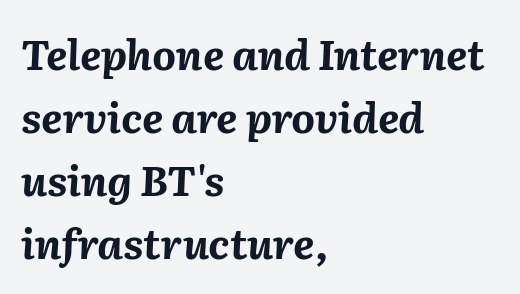
Do the characters align in a grid? No, the font is proportional. Underlining? Definitely not there. Rows of type keep a routine distance in the vertical direction. You could call the tracking neutral — neither tight nor loose.
